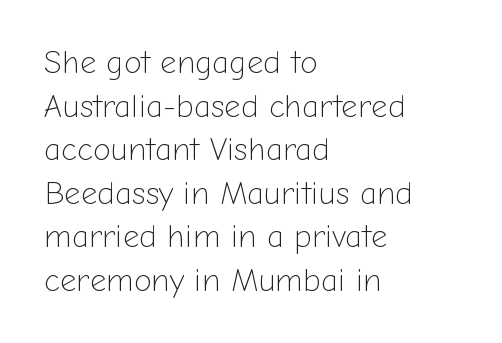
The image shows 32 px light sans-serif type, upright; set left-aligned, normal line spacing (1.36x), normal letter spacing, not underlined; low stroke contrast and a medium x-height.
